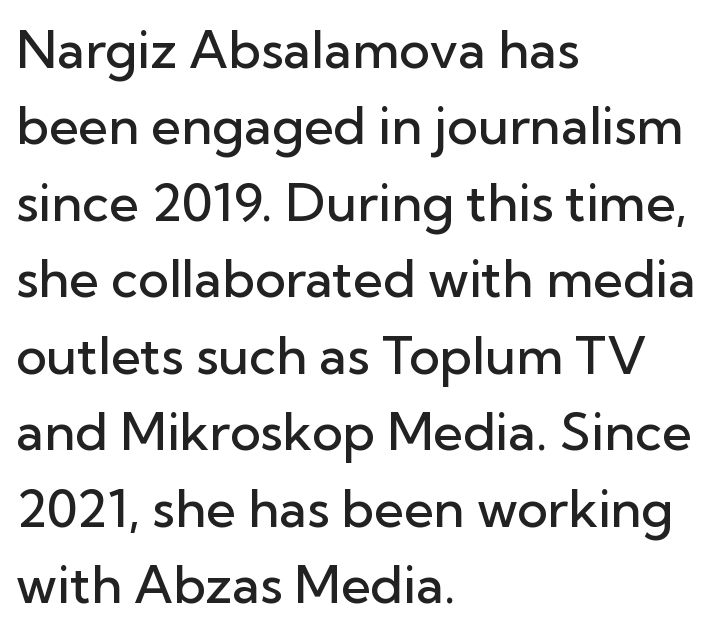
Q: Is the text bold? A: Semi-bold.
Q: Is the text italic (slanted)? A: No, it is upright.
Q: Is the typeface a serif or a sans-serif typeface? A: Sans-serif.
Q: Is the text underlined? A: No.
Q: How is the paragraph aligned? A: Left-aligned.
Q: Is the spacing between letters normal or unusually wide? A: Normal.
Q: Is the spacing between lines tight, normal or loose? A: Normal.
Q: Width (condensed, normal, or wide)? A: Normal.
Q: Stroke contrast? A: Low.
Q: x-height? A: Medium.
Q: Monospaced? A: No.
